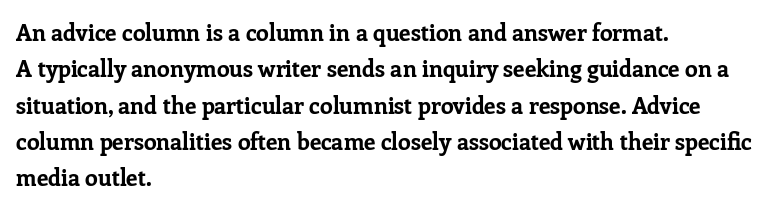
The text block is weighted toward the left margin, trailing off unevenly rightward. These lines carry a lot of weight — the face is fully bold. The letters stand upright; this is a roman face. Each row of text sits above clean, open space. This rendering leaves character spacing at its baseline value.
